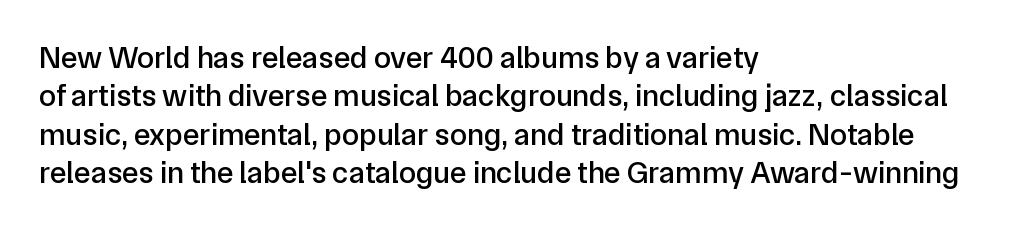
Q: Is the text italic (slanted)? A: No, it is upright.
Q: Is the typeface a serif or a sans-serif typeface? A: Sans-serif.
Q: Is the text underlined? A: No.
Q: How is the paragraph aligned? A: Left-aligned.
Q: Is the spacing between letters normal or unusually wide? A: Normal.
Q: Width (condensed, normal, or wide)? A: Normal.
Q: Stroke contrast? A: Low.
Q: x-height? A: Medium.
Q: Monospaced? A: No.
